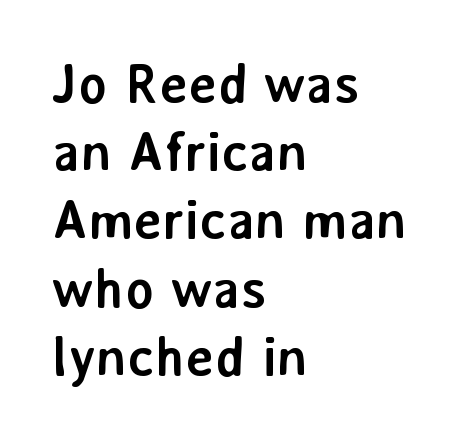
The image shows 55 px semibold sans-serif type, upright; set left-aligned, line spacing 1.24x, normal letter spacing, not underlined; low stroke contrast and a medium x-height.
